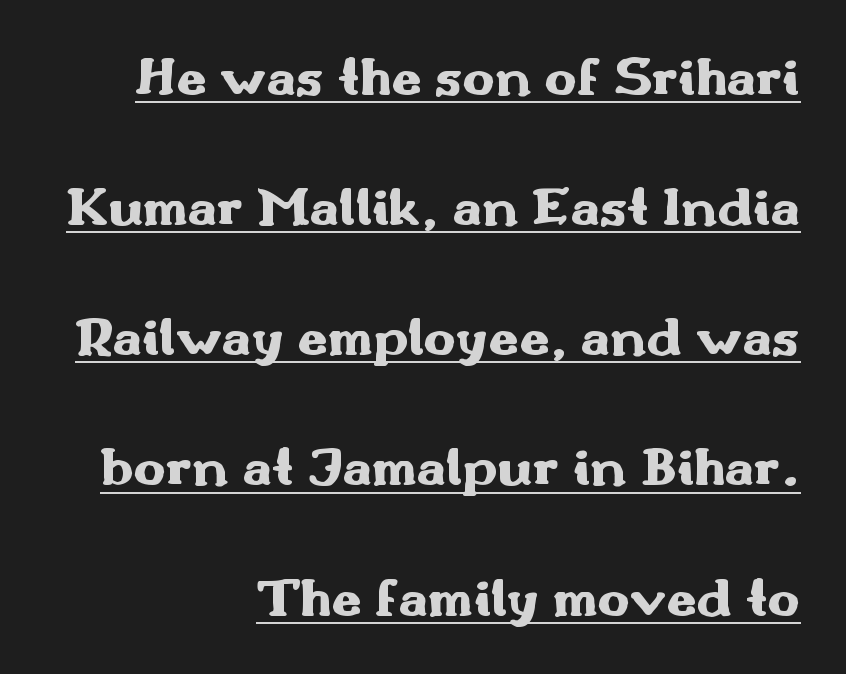
Ordinary non-slanted type is in use. Character widths vary here, with narrow letters taking less room than wide ones. The rendering uses a bold face; every stroke is thick and dark. The rendering uses a large line-height, opening up the rows.
